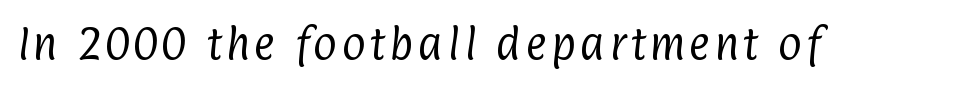
Q: Is the text bold? A: No.
Q: Is the typeface a serif or a sans-serif typeface? A: Sans-serif.
Q: Is the text underlined? A: No.
Q: Width (condensed, normal, or wide)? A: Condensed.
Q: Stroke contrast? A: Low.
Q: x-height? A: Medium.
Q: Monospaced? A: No.
